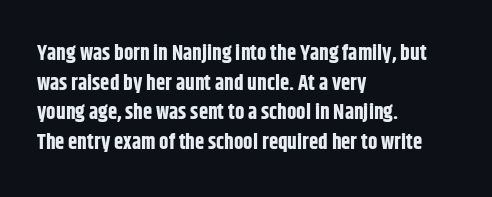
Q: Is the text bold? A: Yes.
Q: Is the text italic (slanted)? A: No, it is upright.
Q: Is the text underlined? A: No.
Q: How is the paragraph aligned? A: Left-aligned.
Q: Is the spacing between letters normal or unusually wide? A: Normal.
Q: Is the spacing between lines tight, normal or loose? A: Normal.
